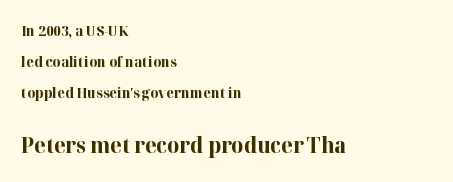
The image shows 21 px bold type, upright; set left-aligned, loose line spacing (2.2x), normal letter spacing, not underlined; the second (bottom) block is 1.5x larger.
